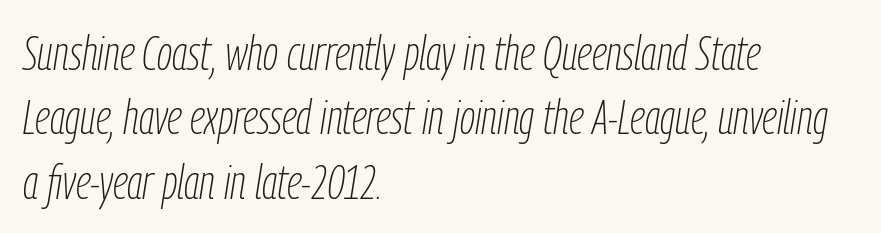
{"italic": "yes", "lean": "right", "slant_degrees": 9, "bold": "no", "weight": "thin", "width": "condensed", "stroke_contrast": "low", "x_height": "medium", "monospaced": "no", "underline": "no", "align": "left", "line_spacing": "normal", "line_spacing_ratio": 1.34, "letter_spacing": "normal", "letter_spacing_em": 0.0, "glyph_px": 48}
